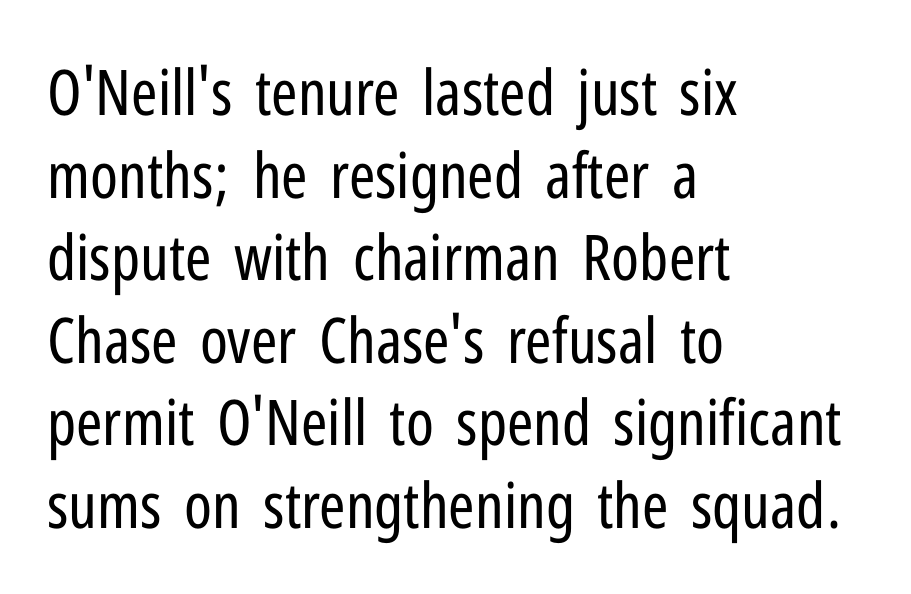
A normal amount of white space separates one row of letters from the next. The typesetter chose a ragged-right arrangement here. Think standard paragraph weight, or any step lighter than that. The passage shown is typeset with a sans-serif family. Proportional: the letters do not fall into vertical columns.
